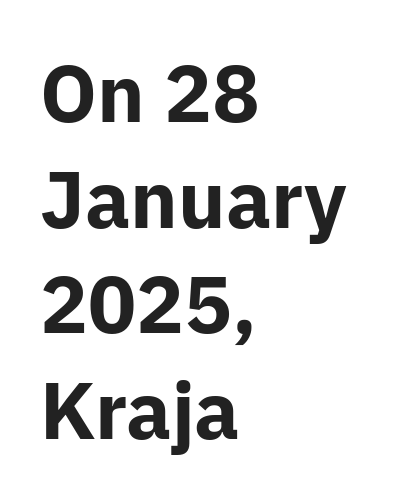
The image shows 80 px bold sans-serif type, upright; set left-aligned, normal line spacing (1.32x), normal letter spacing, not underlined; low stroke contrast and a medium x-height.
